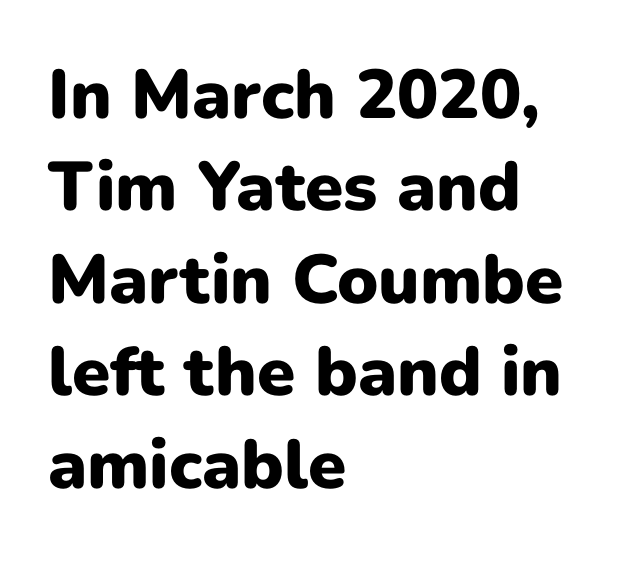
Q: Is the text bold? A: Yes.
Q: Is the text italic (slanted)? A: No, it is upright.
Q: Is the typeface a serif or a sans-serif typeface? A: Sans-serif.
Q: Is the text underlined? A: No.
Q: How is the paragraph aligned? A: Left-aligned.
Q: Is the spacing between letters normal or unusually wide? A: Normal.
Q: Is the spacing between lines tight, normal or loose? A: Normal.
Q: Width (condensed, normal, or wide)? A: Normal.
Q: Stroke contrast? A: Low.
Q: x-height? A: Medium.
Q: Monospaced? A: No.
